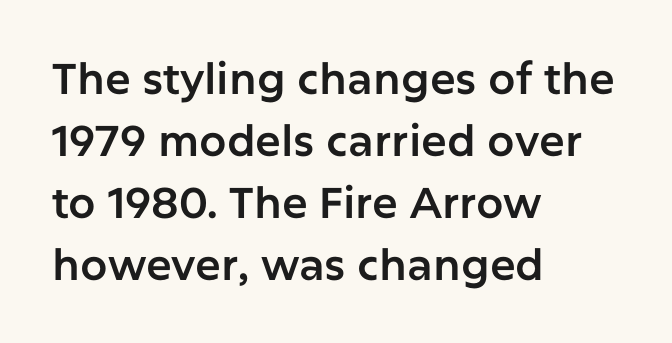
Q: Is the text italic (slanted)? A: No, it is upright.
Q: Is the typeface a serif or a sans-serif typeface? A: Sans-serif.
Q: Is the text underlined? A: No.
Q: How is the paragraph aligned? A: Left-aligned.
Q: Is the spacing between letters normal or unusually wide? A: Normal.
Q: Is the spacing between lines tight, normal or loose? A: Normal.
Q: Width (condensed, normal, or wide)? A: Normal.
Q: Stroke contrast? A: Low.
Q: x-height? A: Medium.
Q: Monospaced? A: No.
